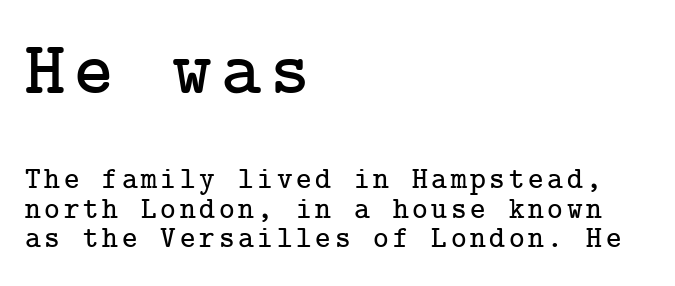
Q: Is the text italic (slanted)? A: No, it is upright.
Q: Is the typeface a serif or a sans-serif typeface? A: Serif.
Q: Is the text underlined? A: No.
Q: How is the paragraph aligned? A: Left-aligned.
Q: Is the spacing between lines tight, normal or loose? A: Tight.
Q: Which block of text is set in a larger size, the first (top) or the second (bottom)? A: The first (top) one.
Q: Width (condensed, normal, or wide)? A: Normal.
Q: Stroke contrast? A: Low.
Q: x-height? A: Medium.
